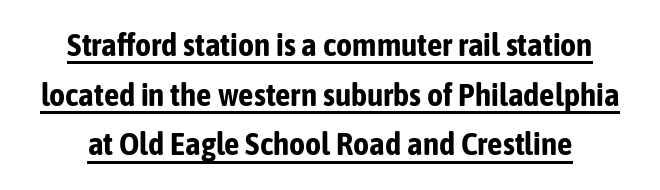
The image shows 31 px bold, condensed sans-serif type, upright; set normal line spacing (1.6x), normal letter spacing, underlined; low stroke contrast and a medium x-height.
